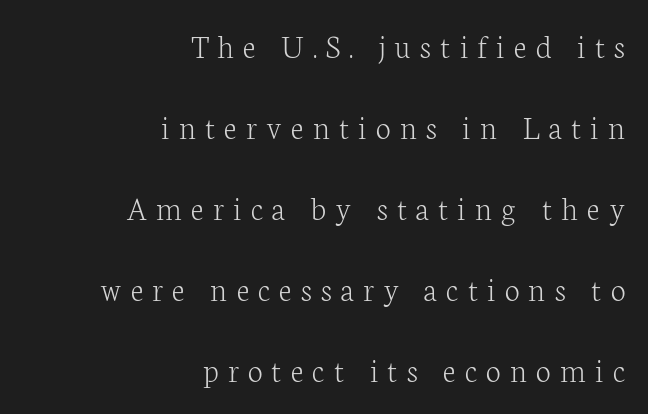
Each stroke keeps to a modest, everyday thickness or less. Descenders are the only things crossing below the line. Type style note: has serifs. These lines were composed using upright roman letters. Do the characters align in a grid? No, the font is proportional.
